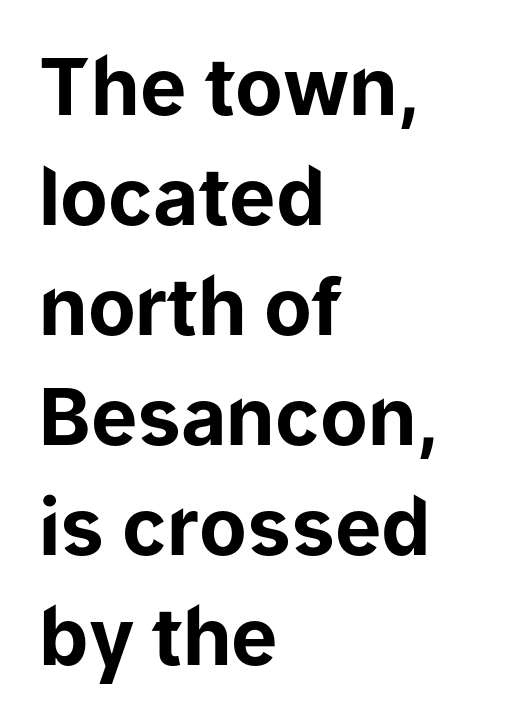
The image shows 78 px bold sans-serif type, upright; set left-aligned, normal line spacing (1.41x), normal letter spacing, not underlined; low stroke contrast and a medium x-height.
